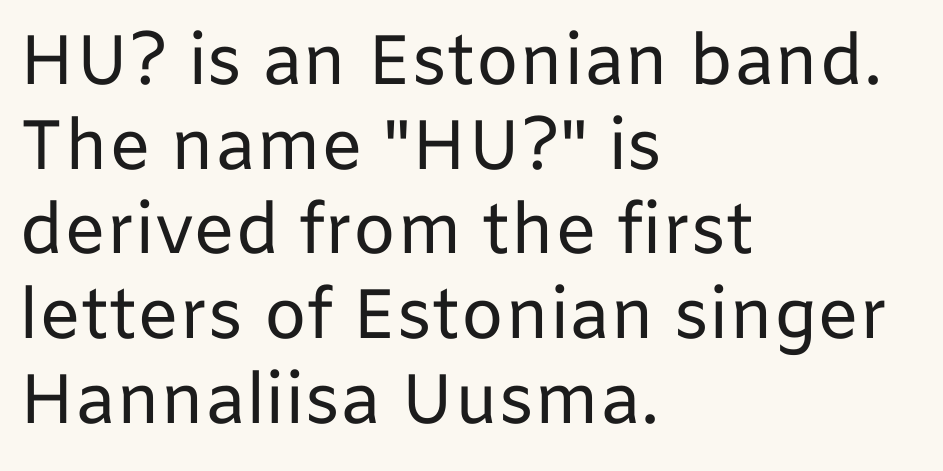
{"serif": "no", "italic": "no", "bold": "no", "weight": "regular", "width": "normal", "stroke_contrast": "low", "x_height": "medium", "monospaced": "no", "underline": "no", "align": "left", "line_spacing_ratio": 1.21, "letter_spacing": "normal", "letter_spacing_em": 0.0, "glyph_px": 70}
